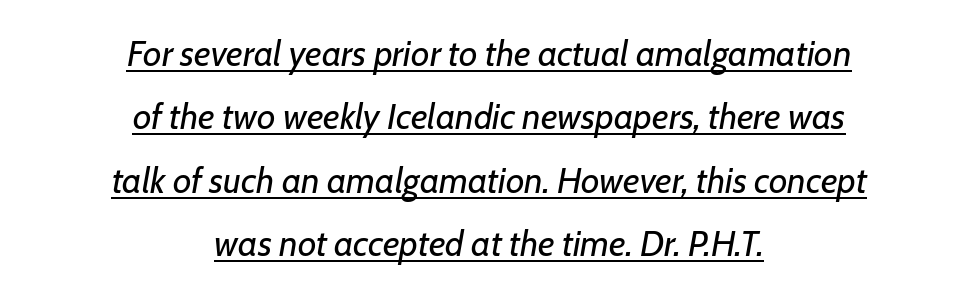
The passage is arranged like a title page — every line centered. Notice how the stems are inclined rather than vertical — that's the hallmark of italics. The passage shown is not bold in any degree. Quick note: underline on.
